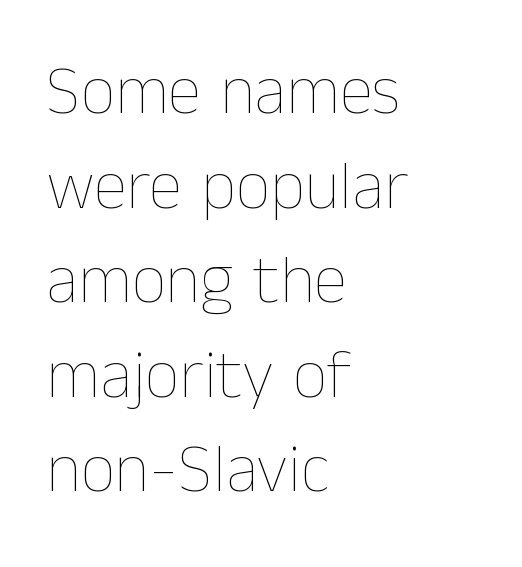
The image shows 68 px thin type, upright; set left-aligned, normal line spacing (1.39x), normal letter spacing, not underlined; low stroke contrast and a medium x-height.
